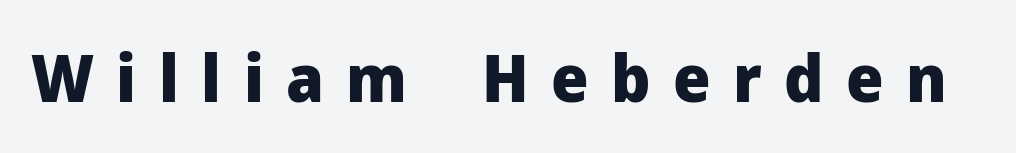
A roman cut, with each character standing at attention. The font family rendered here belongs to the sans-serif group. Check under the words: just untouched page. The tracking reads as deliberately expanded to a designer's eye.
